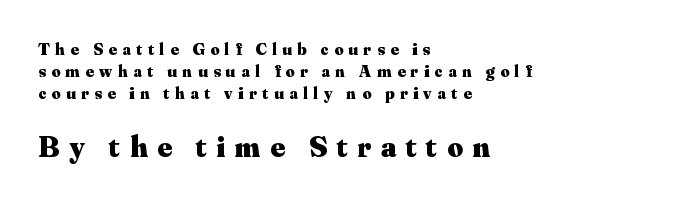
The image shows 30 px heavy serif type, upright; set left-aligned, normal line spacing (1.28x), unusually wide letter spacing (+0.33 em), not underlined; the second (bottom) block is 1.76x larger; medium stroke contrast and a small x-height.
